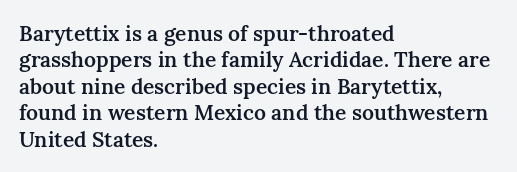
{"italic": "no", "bold": "semi", "underline": "no", "align": "left", "line_spacing": "normal", "line_spacing_ratio": 1.26, "letter_spacing": "normal", "letter_spacing_em": 0.0, "glyph_px": 21}
